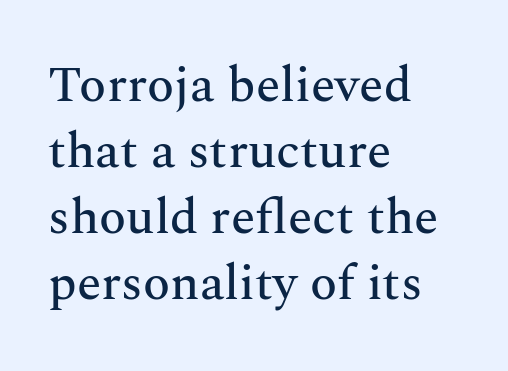
{"serif": "yes", "italic": "no", "width": "normal", "stroke_contrast": "medium", "x_height": "medium", "monospaced": "no", "underline": "no", "align": "left", "line_spacing": "normal", "line_spacing_ratio": 1.32, "letter_spacing": "normal", "letter_spacing_em": 0.0, "glyph_px": 50}
